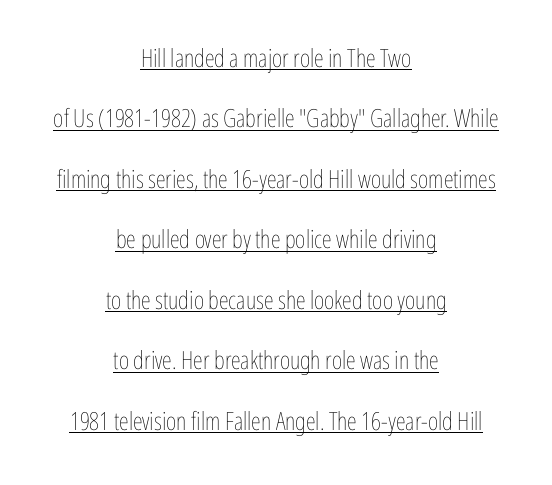
The image shows 25 px text type, upright; set centered, loose line spacing (2.42x), normal letter spacing, underlined.
